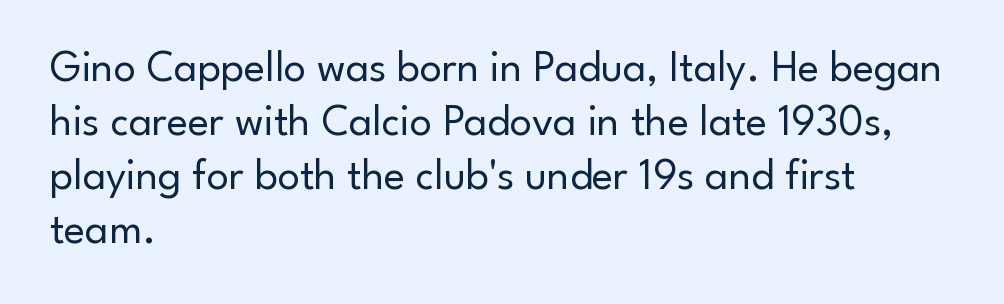
{"serif": "no", "italic": "no", "bold": "no", "weight": "regular", "width": "normal", "stroke_contrast": "low", "x_height": "small", "monospaced": "no", "underline": "no", "align": "left", "line_spacing_ratio": 1.23, "letter_spacing": "normal", "letter_spacing_em": 0.0, "glyph_px": 44}
